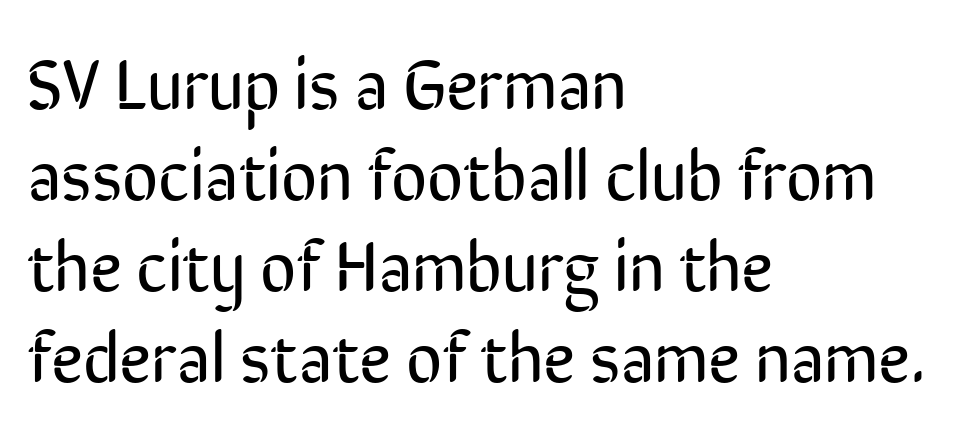
{"serif": "no", "italic": "no", "bold": "no", "weight": "regular", "width": "condensed", "stroke_contrast": "low", "x_height": "medium", "monospaced": "no", "underline": "no", "align": "left", "line_spacing": "normal", "line_spacing_ratio": 1.3, "letter_spacing": "normal", "letter_spacing_em": 0.0, "glyph_px": 70}
